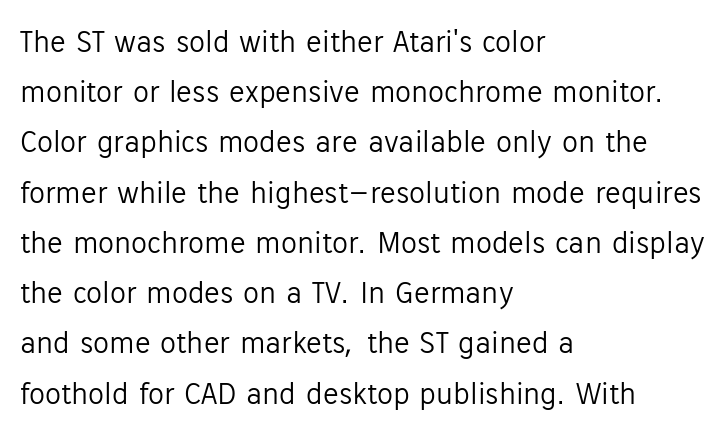
{"serif": "no", "italic": "no", "bold": "no", "weight": "light", "width": "normal", "stroke_contrast": "low", "x_height": "medium", "monospaced": "no", "underline": "no", "align": "left", "line_spacing": "normal", "line_spacing_ratio": 1.57, "letter_spacing": "normal", "letter_spacing_em": 0.0, "glyph_px": 32}
